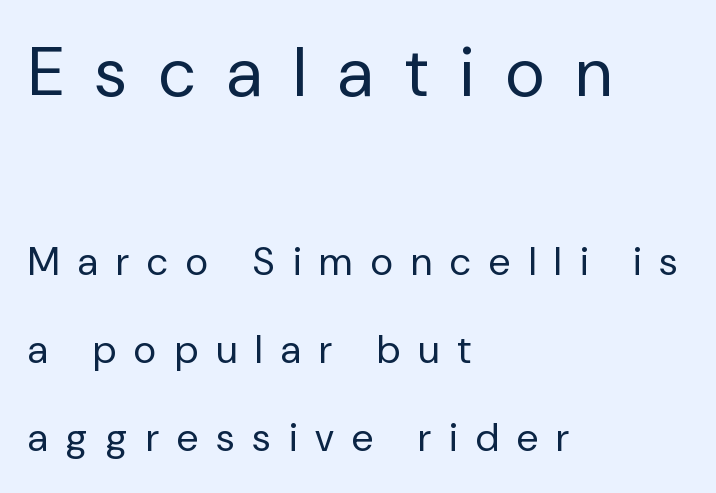
{"serif": "no", "italic": "no", "bold": "no", "weight": "regular", "width": "normal", "stroke_contrast": "low", "x_height": "medium", "monospaced": "no", "underline": "no", "align": "left", "line_spacing": "loose", "line_spacing_ratio": 2.26, "letter_spacing": "wide", "letter_spacing_em": 0.47, "larger_block": "first", "size_ratio": 1.74, "glyph_px": 68}
